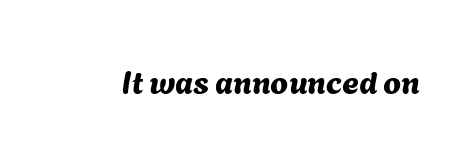
{"serif": "no", "width": "normal", "stroke_contrast": "medium", "x_height": "medium", "monospaced": "no", "underline": "no", "letter_spacing": "normal", "letter_spacing_em": 0.0, "glyph_px": 32}
